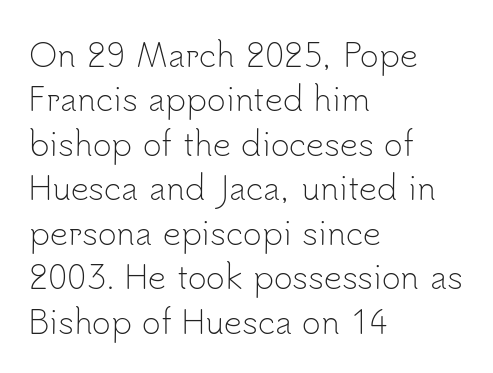
{"serif": "no", "italic": "no", "bold": "no", "weight": "light", "width": "normal", "stroke_contrast": "low", "x_height": "small", "monospaced": "no", "underline": "no", "align": "left", "line_spacing": "normal", "line_spacing_ratio": 1.39, "letter_spacing": "normal", "letter_spacing_em": 0.0, "glyph_px": 32}
